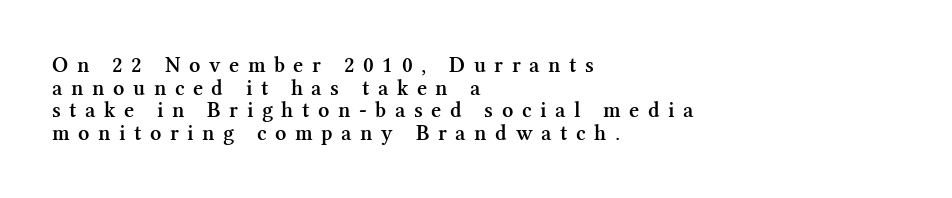
Q: Is the text bold? A: Semi-bold.
Q: Is the text italic (slanted)? A: No, it is upright.
Q: Is the text underlined? A: No.
Q: How is the paragraph aligned? A: Left-aligned.
Q: Is the spacing between letters normal or unusually wide? A: Unusually wide.
Q: Is the spacing between lines tight, normal or loose? A: Tight.
